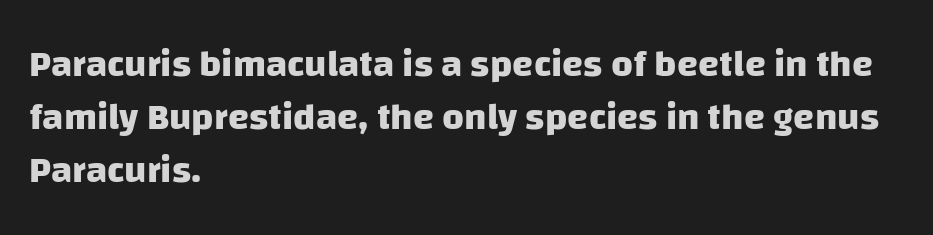
The image shows 38 px heavy sans-serif type; set left-aligned, normal line spacing (1.39x), normal letter spacing, not underlined; low stroke contrast and a large x-height.
